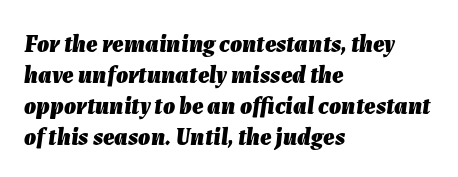
Q: Is the text bold? A: Yes.
Q: Is the text italic (slanted)? A: Yes, it leans right by about 7 degrees.
Q: Is the text underlined? A: No.
Q: How is the paragraph aligned? A: Left-aligned.
Q: Is the spacing between letters normal or unusually wide? A: Normal.
Q: Is the spacing between lines tight, normal or loose? A: Normal.
